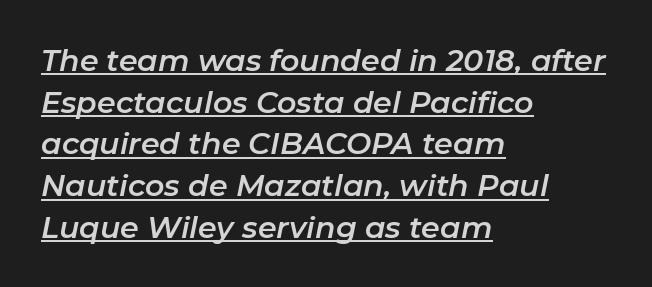
The image shows 30 px text type, italic (leaning right); set left-aligned, normal line spacing (1.39x), normal letter spacing, underlined; low stroke contrast and a medium x-height.
